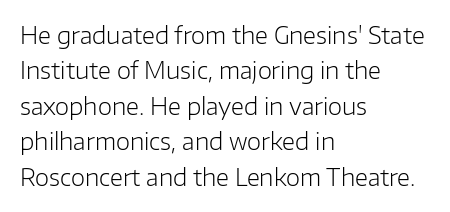
{"italic": "no", "bold": "no", "underline": "no", "align": "left", "line_spacing": "normal", "line_spacing_ratio": 1.54, "letter_spacing": "normal", "letter_spacing_em": 0.0, "glyph_px": 23}
